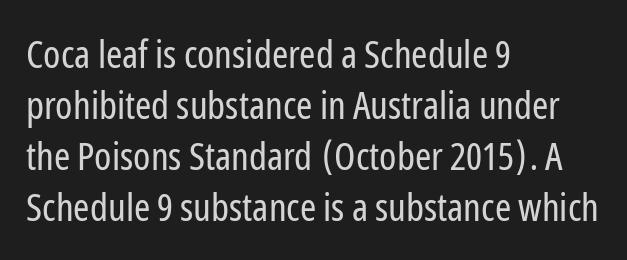
Quick note: not italic, upright. Proportional: the letters do not fall into vertical columns. The rag falls on the right side of this text block. Leading matches the norm, producing a regular column. Does extra space separate the letters? No, they use regular spacing.
